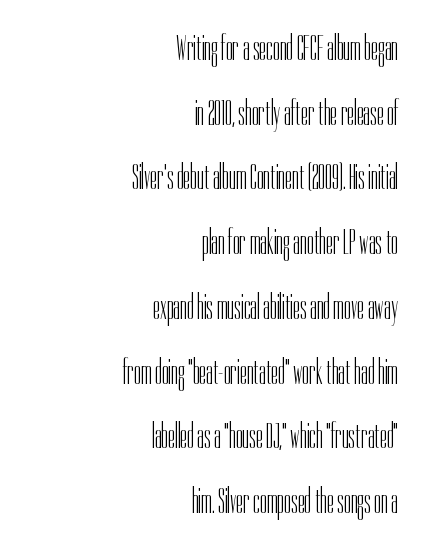
Letterform terminals end flat and unadorned throughout the passage. When letters stand straight like this, we call the style roman or upright. A typesetter would call this zero additional tracking. Heaviness? Minimal to ordinary, like unemphasized prose.
